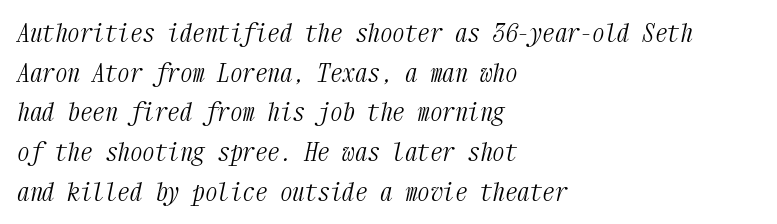
Descenders are the only things crossing below the line. Default kerning and tracking; the words read as compact shapes. The rendering applies a slant to the glyphs. Is this a heavy cut? Hardly; it is regular or lighter.
